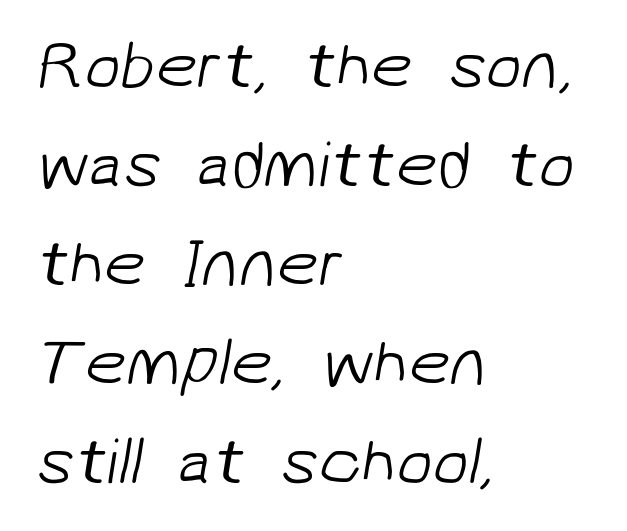
Q: Is the text bold? A: No.
Q: Is the typeface a serif or a sans-serif typeface? A: Sans-serif.
Q: Is the text underlined? A: No.
Q: How is the paragraph aligned? A: Left-aligned.
Q: Is the spacing between letters normal or unusually wide? A: Normal.
Q: Is the spacing between lines tight, normal or loose? A: Normal.
Q: Width (condensed, normal, or wide)? A: Normal.
Q: Stroke contrast? A: Low.
Q: x-height? A: Medium.
Q: Monospaced? A: No.
